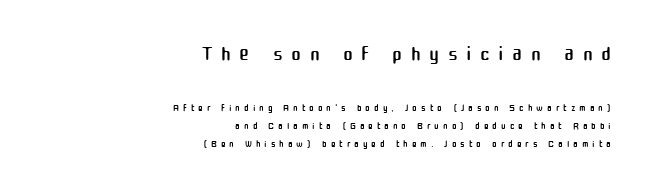
{"serif": "no", "italic": "no", "bold": "no", "weight": "regular", "width": "normal", "stroke_contrast": "medium", "x_height": "medium", "monospaced": "no", "underline": "no", "align": "right", "line_spacing": "normal", "line_spacing_ratio": 1.29, "letter_spacing": "wide", "letter_spacing_em": 0.28, "larger_block": "first", "size_ratio": 2.14, "glyph_px": 30}
